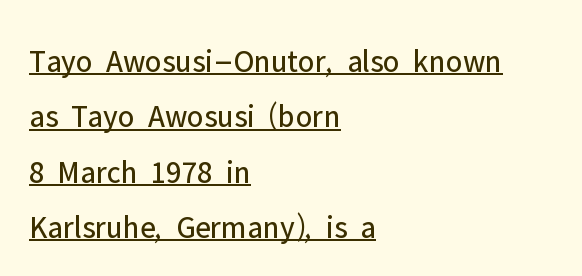
The font family rendered here belongs to the sans-serif group. Heaviness? Minimal to ordinary, like unemphasized prose. Look at the tracking — it's just the regular setting, nothing added. A continuous stroke trails under the words, as in a hyperlink.
